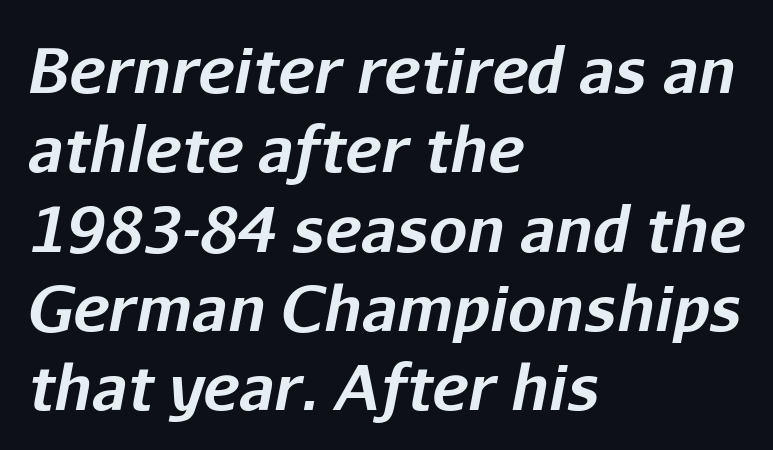
Q: Is the text bold? A: Yes.
Q: Is the text italic (slanted)? A: Yes, it leans right by about 11 degrees.
Q: Is the text underlined? A: No.
Q: How is the paragraph aligned? A: Left-aligned.
Q: Is the spacing between letters normal or unusually wide? A: Normal.
Q: Is the spacing between lines tight, normal or loose? A: Normal.
Q: Width (condensed, normal, or wide)? A: Normal.
Q: Stroke contrast? A: Low.
Q: x-height? A: Medium.
Q: Monospaced? A: No.
